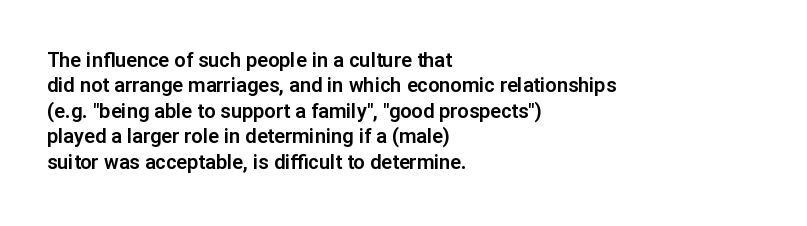
Layout note: lines flush left. The zone under the glyphs is completely vacant. The gaps between neighbouring characters are ordinary and unremarkable. Ascenders rise straight up at ninety degrees. Leading matches the norm, producing a regular column.
